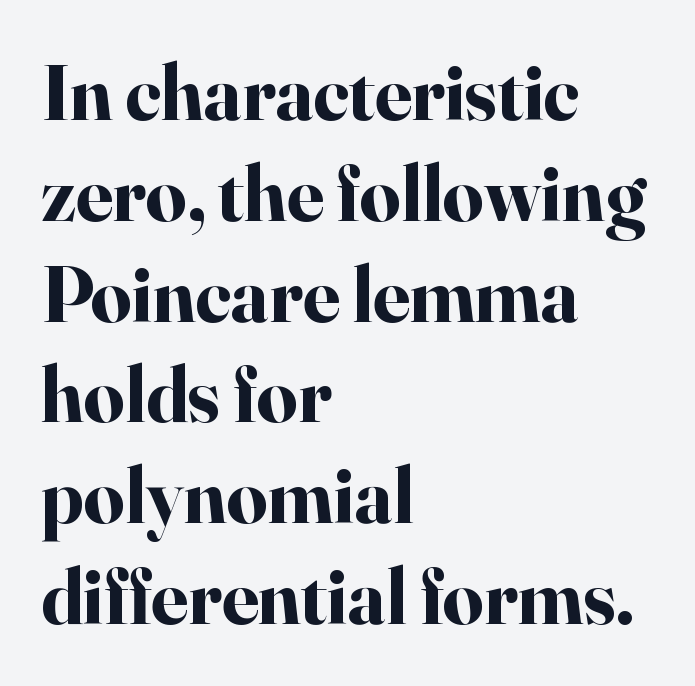
{"serif": "yes", "italic": "no", "bold": "yes", "weight": "bold", "width": "normal", "stroke_contrast": "high", "x_height": "small", "monospaced": "no", "underline": "no", "align": "left", "line_spacing": "normal", "line_spacing_ratio": 1.26, "letter_spacing": "normal", "letter_spacing_em": 0.0, "glyph_px": 80}
